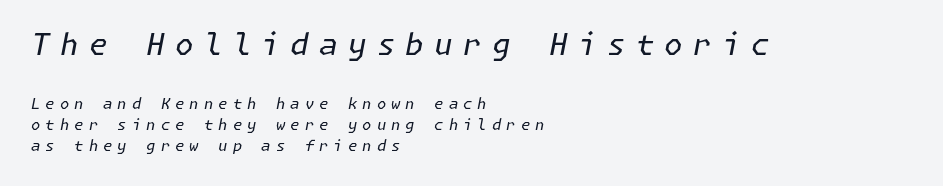
{"italic": "yes", "lean": "right", "slant_degrees": 11, "bold": "no", "weight": "regular", "width": "normal", "stroke_contrast": "low", "x_height": "medium", "underline": "no", "align": "left", "line_spacing": "normal", "line_spacing_ratio": 1.4, "letter_spacing": "wide", "letter_spacing_em": 0.34, "larger_block": "first", "size_ratio": 2.0, "glyph_px": 30}
